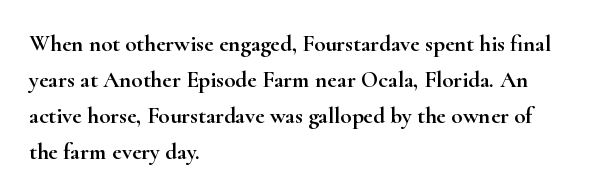
The image shows 23 px text type, upright; set left-aligned, normal line spacing (1.57x), normal letter spacing, not underlined.
